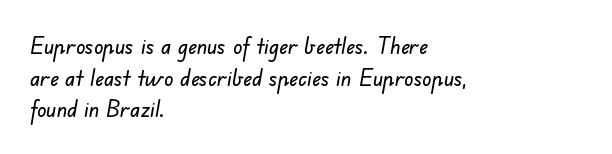
{"underline": "no", "align": "left", "line_spacing": "normal", "line_spacing_ratio": 1.37, "letter_spacing": "normal", "letter_spacing_em": 0.0, "glyph_px": 23}
